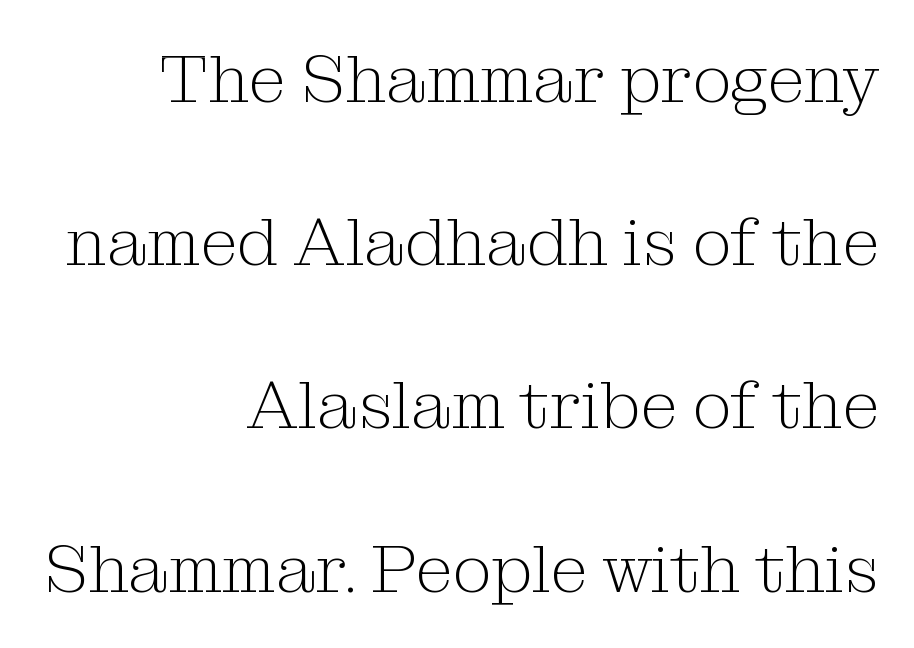
{"serif": "yes", "italic": "no", "bold": "no", "weight": "light", "width": "normal", "stroke_contrast": "medium", "x_height": "medium", "monospaced": "no", "underline": "no", "align": "right", "line_spacing": "loose", "line_spacing_ratio": 2.4, "letter_spacing": "normal", "letter_spacing_em": 0.0, "glyph_px": 68}
